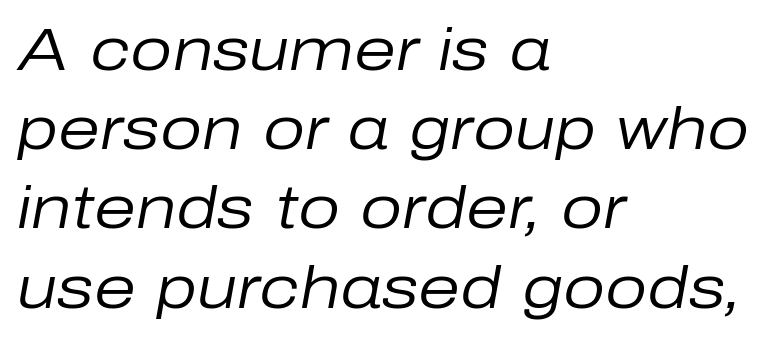
Does the copy run flush right? No — it runs flush left. Stem width sits at or under what a default text font uses. Varying glyph widths throughout — classic text-font behaviour. Is the letter spacing exaggerated? No — it looks like the ordinary default. This sample keeps an unexceptional amount of space between lines.
